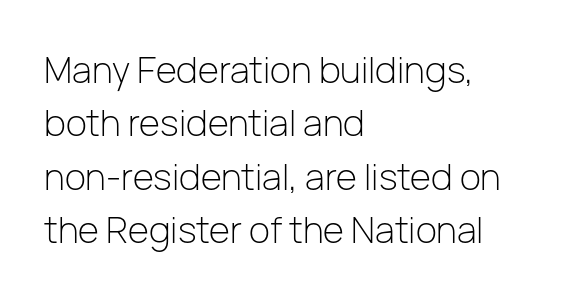
{"serif": "no", "italic": "no", "bold": "no", "weight": "light", "width": "normal", "stroke_contrast": "low", "x_height": "medium", "monospaced": "no", "underline": "no", "align": "left", "line_spacing": "normal", "line_spacing_ratio": 1.48, "letter_spacing": "normal", "letter_spacing_em": 0.0, "glyph_px": 36}
